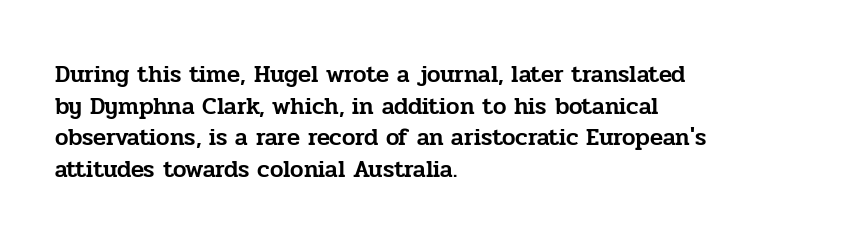
Q: Is the text italic (slanted)? A: No, it is upright.
Q: Is the text underlined? A: No.
Q: How is the paragraph aligned? A: Left-aligned.
Q: Is the spacing between letters normal or unusually wide? A: Normal.
Q: Is the spacing between lines tight, normal or loose? A: Normal.
